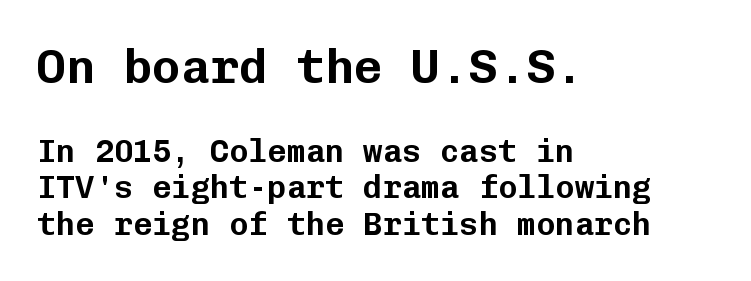
Q: Is the text italic (slanted)? A: No, it is upright.
Q: Is the typeface a serif or a sans-serif typeface? A: Sans-serif.
Q: Is the text underlined? A: No.
Q: How is the paragraph aligned? A: Left-aligned.
Q: Is the spacing between letters normal or unusually wide? A: Normal.
Q: Is the spacing between lines tight, normal or loose? A: Tight.
Q: Which block of text is set in a larger size, the first (top) or the second (bottom)? A: The first (top) one.
Q: Width (condensed, normal, or wide)? A: Normal.
Q: Stroke contrast? A: Low.
Q: x-height? A: Medium.
Q: Monospaced? A: Yes.
